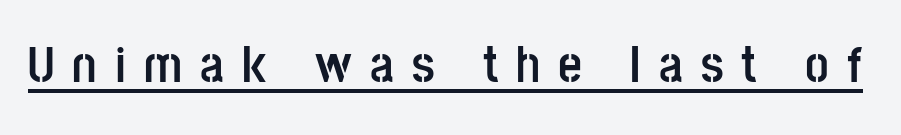
How are the letters spaced? Widely, with obvious added tracking. The letters stand upright; this is a roman face. Nope, no serifs anywhere on these letters. Notice how a bar underscores the lettering throughout. Plenty of ink on the page — the face is bold.
